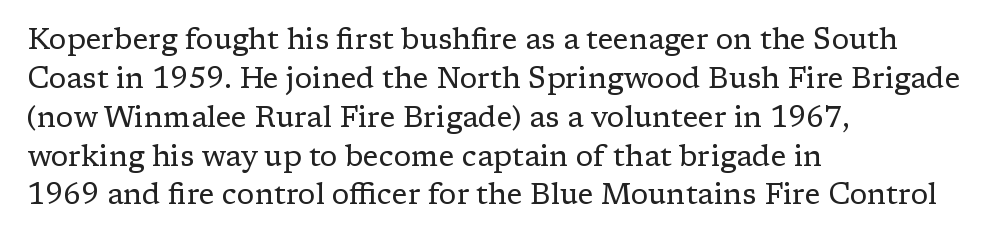
The image shows 29 px regular-weight serif type, upright; set left-aligned, normal line spacing (1.34x), normal letter spacing, not underlined; low stroke contrast and a medium x-height.
